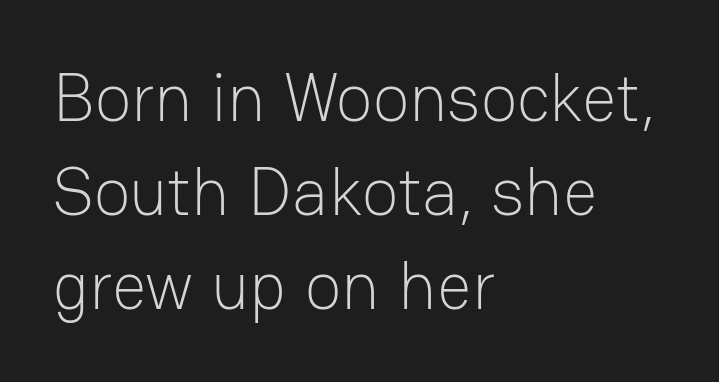
{"serif": "no", "italic": "no", "bold": "no", "weight": "light", "width": "normal", "stroke_contrast": "low", "x_height": "medium", "monospaced": "no", "underline": "no", "align": "left", "line_spacing": "normal", "line_spacing_ratio": 1.38, "letter_spacing": "normal", "letter_spacing_em": 0.0, "glyph_px": 68}
